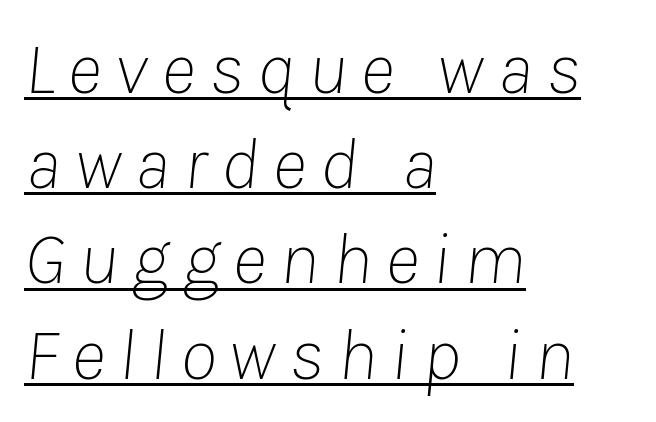
Looks like someone drew a line under every word here. It's the slanting kind of type. Note the varied advance widths — an 'i' is clearly narrower than an 'm'. Stroke thickness stays within the range of a standard reading face or lighter.
